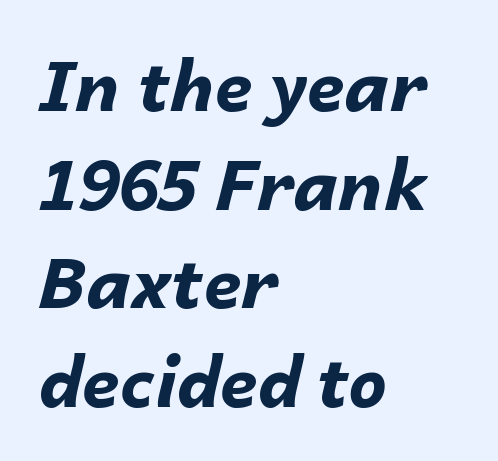
Q: Is the text bold? A: Yes.
Q: Is the text italic (slanted)? A: Yes, it leans right by about 14 degrees.
Q: Is the text underlined? A: No.
Q: How is the paragraph aligned? A: Left-aligned.
Q: Is the spacing between letters normal or unusually wide? A: Normal.
Q: Is the spacing between lines tight, normal or loose? A: Normal.
Q: Width (condensed, normal, or wide)? A: Normal.
Q: Stroke contrast? A: Low.
Q: x-height? A: Medium.
Q: Monospaced? A: No.
